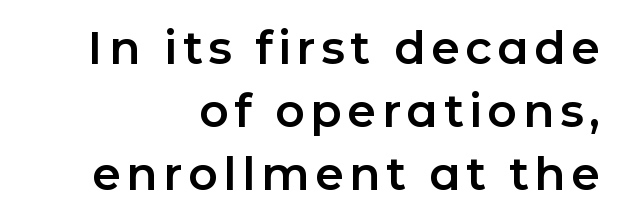
Q: Is the text italic (slanted)? A: No, it is upright.
Q: Is the typeface a serif or a sans-serif typeface? A: Sans-serif.
Q: Is the text underlined? A: No.
Q: How is the paragraph aligned? A: Right-aligned.
Q: Is the spacing between lines tight, normal or loose? A: Normal.
Q: Width (condensed, normal, or wide)? A: Normal.
Q: Stroke contrast? A: Low.
Q: x-height? A: Medium.
Q: Monospaced? A: No.
